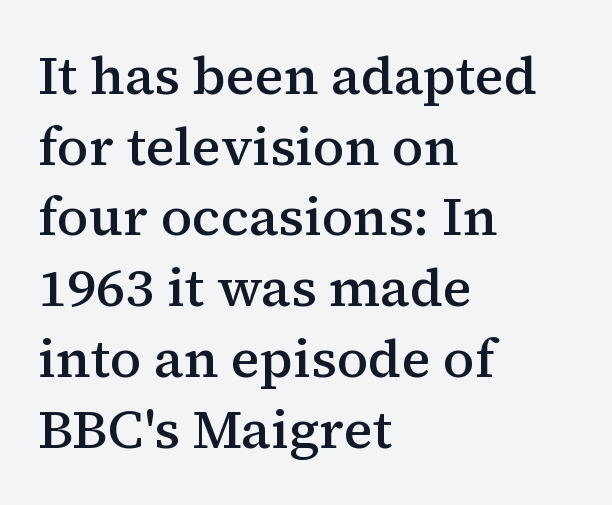
Q: Is the text bold? A: Semi-bold.
Q: Is the text italic (slanted)? A: No, it is upright.
Q: Is the typeface a serif or a sans-serif typeface? A: Serif.
Q: Is the text underlined? A: No.
Q: How is the paragraph aligned? A: Left-aligned.
Q: Is the spacing between letters normal or unusually wide? A: Normal.
Q: Is the spacing between lines tight, normal or loose? A: Normal.
Q: Width (condensed, normal, or wide)? A: Normal.
Q: Stroke contrast? A: Medium.
Q: x-height? A: Medium.
Q: Monospaced? A: No.
